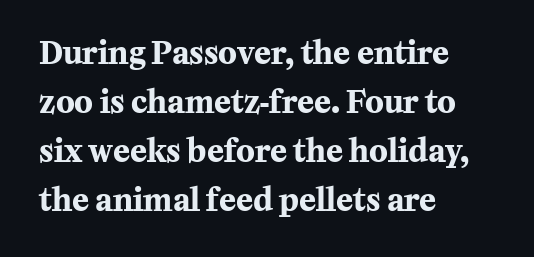
{"serif": "yes", "italic": "no", "bold": "yes", "weight": "bold", "width": "normal", "stroke_contrast": "medium", "x_height": "medium", "monospaced": "no", "underline": "no", "align": "left", "line_spacing": "normal", "line_spacing_ratio": 1.58, "letter_spacing": "normal", "letter_spacing_em": 0.0, "glyph_px": 31}
